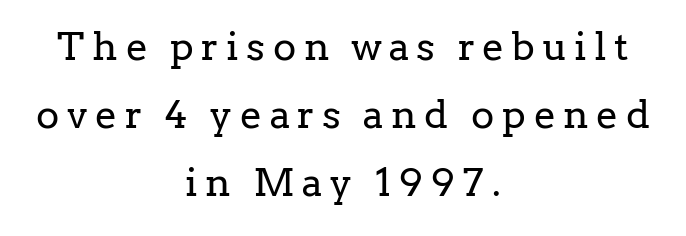
Q: Is the text bold? A: No.
Q: Is the text italic (slanted)? A: No, it is upright.
Q: Is the typeface a serif or a sans-serif typeface? A: Serif.
Q: Is the text underlined? A: No.
Q: How is the paragraph aligned? A: Centered.
Q: Is the spacing between letters normal or unusually wide? A: Unusually wide.
Q: Width (condensed, normal, or wide)? A: Normal.
Q: Stroke contrast? A: Low.
Q: x-height? A: Medium.
Q: Monospaced? A: No.
